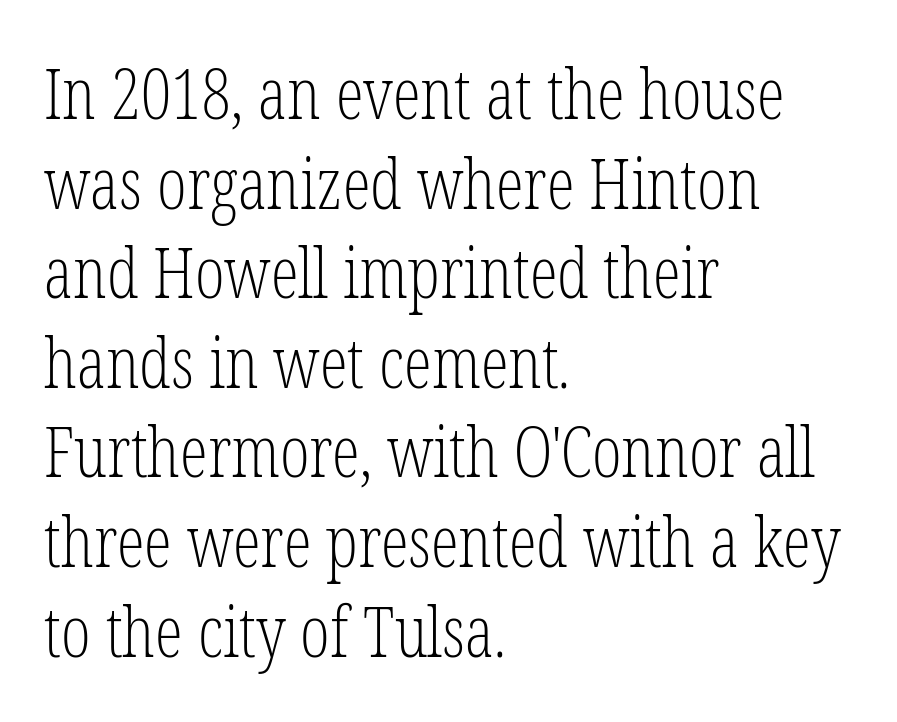
The image shows 70 px light, condensed serif type, upright; set left-aligned, normal line spacing (1.28x), normal letter spacing, not underlined; low stroke contrast and a medium x-height.
